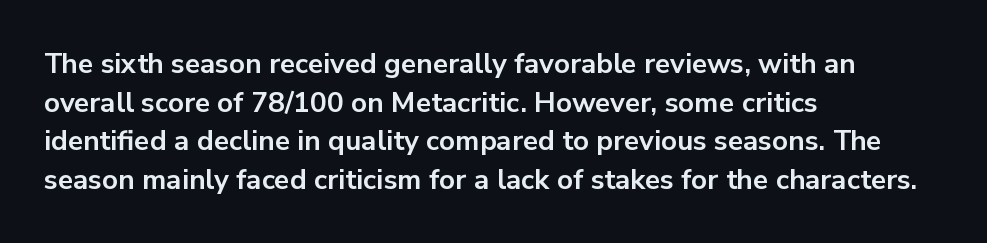
Q: Is the text bold? A: Yes.
Q: Is the text italic (slanted)? A: No, it is upright.
Q: Is the typeface a serif or a sans-serif typeface? A: Sans-serif.
Q: Is the text underlined? A: No.
Q: How is the paragraph aligned? A: Left-aligned.
Q: Is the spacing between letters normal or unusually wide? A: Normal.
Q: Is the spacing between lines tight, normal or loose? A: Normal.
Q: Width (condensed, normal, or wide)? A: Normal.
Q: Stroke contrast? A: Low.
Q: x-height? A: Medium.
Q: Monospaced? A: No.
